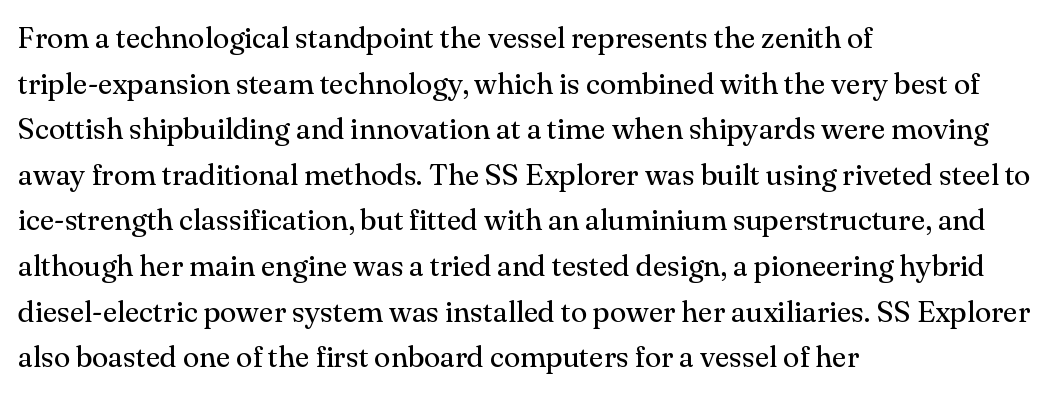
The typeface has the unassuming heft of standard copy or less. When letters stand straight like this, we call the style roman or upright. Note the varied advance widths — an 'i' is clearly narrower than an 'm'. The typesetter chose a ragged-right arrangement here. Tracking value appears to be zero — textbook default spacing.
